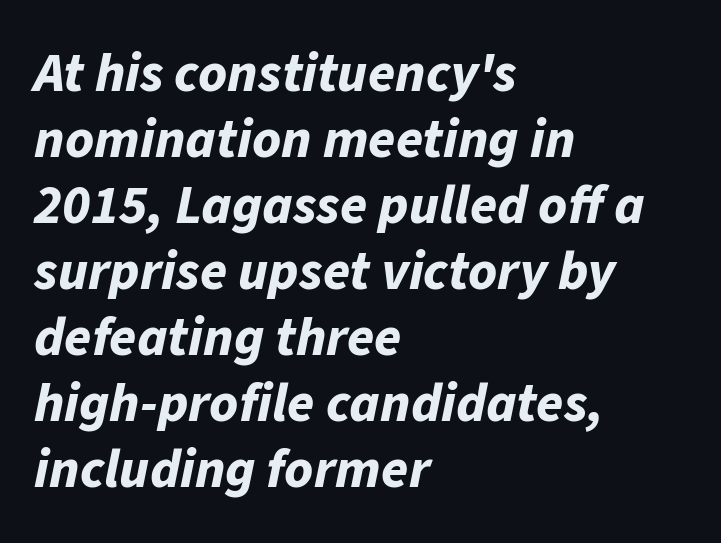
The image shows 55 px bold type, italic (leaning right); set left-aligned, line spacing 1.2x, normal letter spacing, not underlined; low stroke contrast and a medium x-height.
